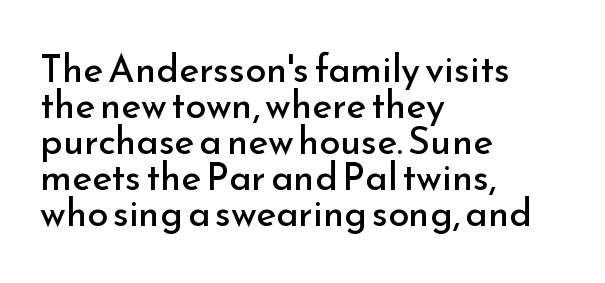
The image shows 38 px regular-weight sans-serif type, upright; set left-aligned, tight line spacing (0.95x), normal letter spacing, not underlined; low stroke contrast and a small x-height.
